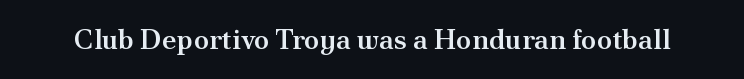
{"serif": "yes", "italic": "no", "bold": "semi", "weight": "semibold", "width": "normal", "stroke_contrast": "medium", "x_height": "small", "monospaced": "no", "underline": "no", "letter_spacing": "normal", "letter_spacing_em": 0.0, "glyph_px": 28}
